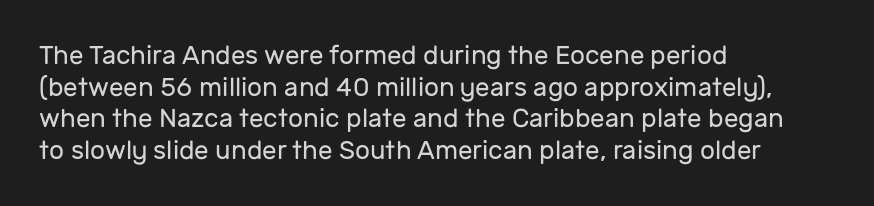
Q: Is the text bold? A: No.
Q: Is the text italic (slanted)? A: No, it is upright.
Q: Is the text underlined? A: No.
Q: How is the paragraph aligned? A: Left-aligned.
Q: Is the spacing between letters normal or unusually wide? A: Normal.
